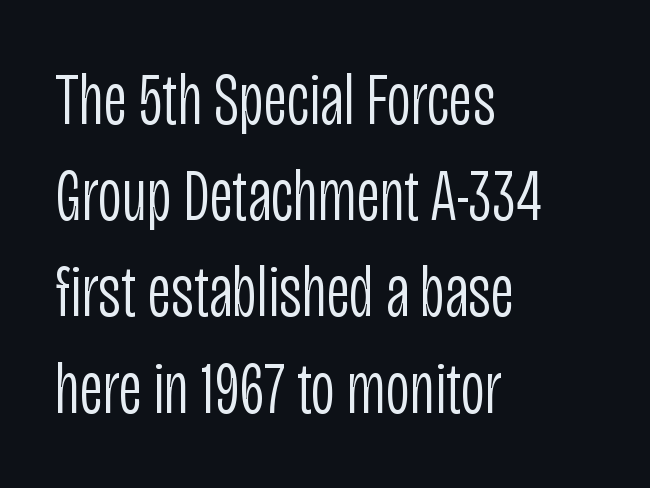
{"serif": "no", "italic": "no", "bold": "no", "weight": "light", "width": "condensed", "stroke_contrast": "low", "x_height": "large", "monospaced": "no", "underline": "no", "align": "left", "line_spacing": "normal", "line_spacing_ratio": 1.3, "letter_spacing": "normal", "letter_spacing_em": 0.0, "glyph_px": 74}
